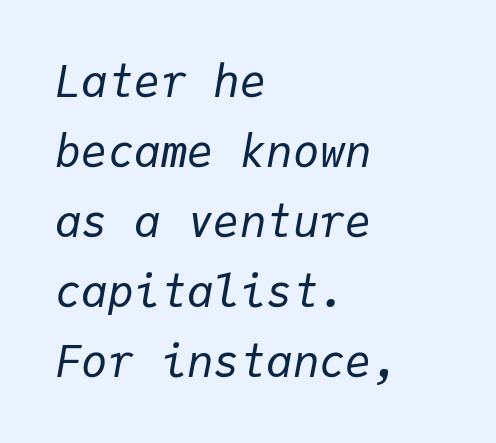
Monospaced: the letters line up in strict vertical columns. The lettering tilts uniformly, giving the passage an italic look. The ragged edge is on the right, which tells us the setting is flush left. Any mark beneath the type? The region is blank.
